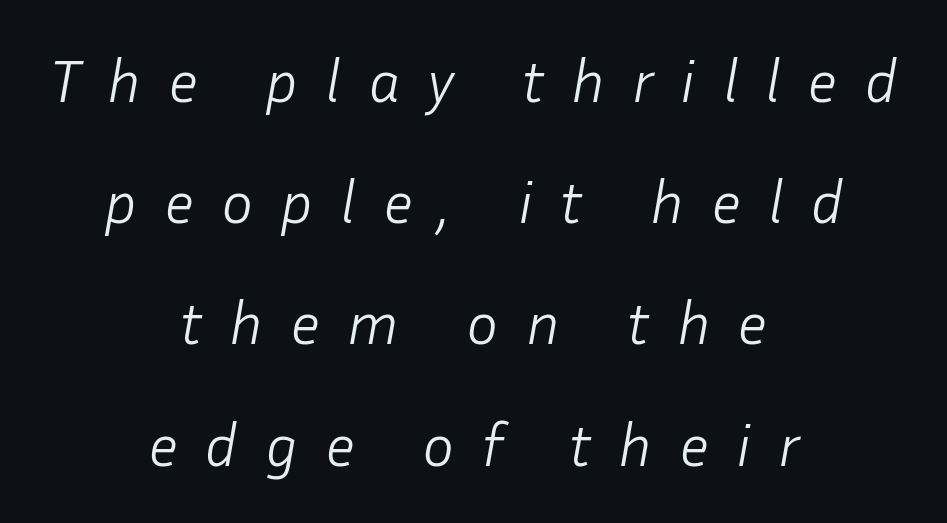
The image shows 60 px light type, italic (leaning right); set centered, loose line spacing (2.02x), unusually wide letter spacing (+0.45 em), not underlined; low stroke contrast and a medium x-height.
